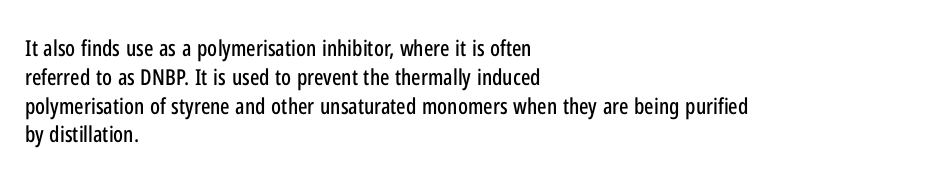
Q: Is the text italic (slanted)? A: No, it is upright.
Q: Is the text underlined? A: No.
Q: How is the paragraph aligned? A: Left-aligned.
Q: Is the spacing between letters normal or unusually wide? A: Normal.
Q: Is the spacing between lines tight, normal or loose? A: Normal.
